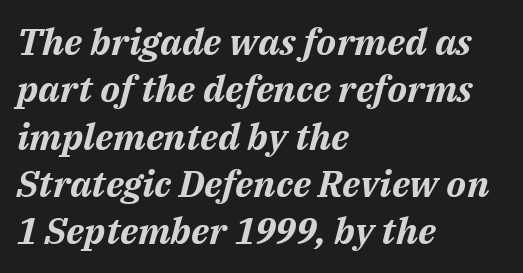
The image shows 37 px bold type, italic (leaning right); set left-aligned, normal line spacing (1.28x), normal letter spacing, not underlined; medium stroke contrast and a medium x-height.
